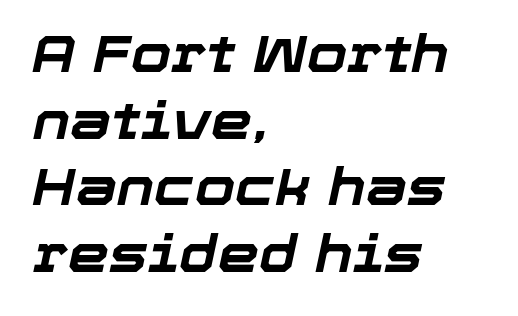
{"italic": "yes", "lean": "right", "slant_degrees": 12, "bold": "yes", "weight": "bold", "width": "normal", "stroke_contrast": "low", "x_height": "medium", "monospaced": "no", "underline": "no", "align": "left", "line_spacing": "normal", "line_spacing_ratio": 1.28, "letter_spacing": "normal", "letter_spacing_em": 0.0, "glyph_px": 52}
